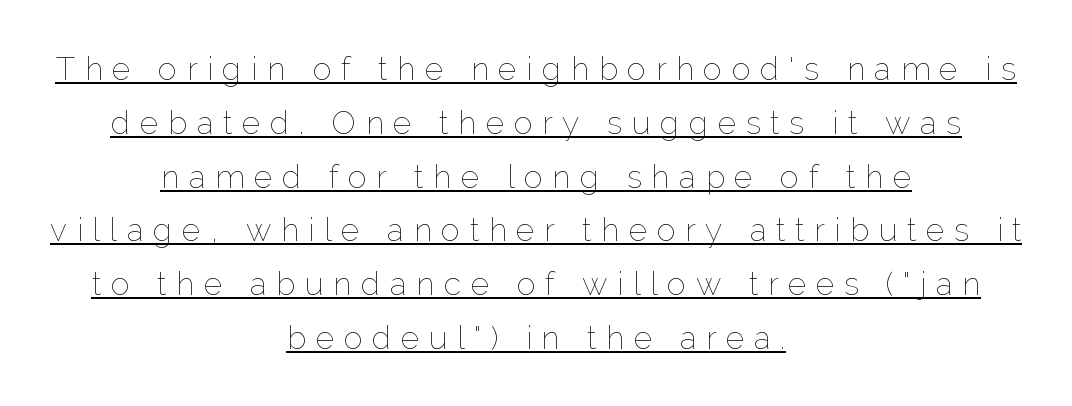
{"italic": "no", "bold": "no", "weight": "thin", "width": "normal", "stroke_contrast": "low", "x_height": "medium", "monospaced": "no", "underline": "yes", "align": "center", "line_spacing": "normal", "line_spacing_ratio": 1.68, "letter_spacing": "wide", "letter_spacing_em": 0.3, "glyph_px": 32}
